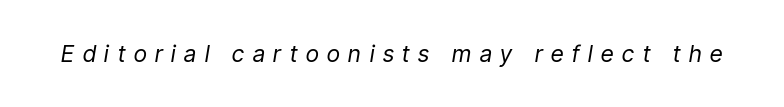
The image shows 23 px text type, italic (leaning right); set unusually wide letter spacing (+0.38 em), not underlined.
